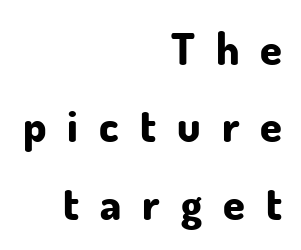
Q: Is the text bold? A: Yes.
Q: Is the text italic (slanted)? A: No, it is upright.
Q: Is the typeface a serif or a sans-serif typeface? A: Sans-serif.
Q: Is the text underlined? A: No.
Q: How is the paragraph aligned? A: Right-aligned.
Q: Is the spacing between letters normal or unusually wide? A: Unusually wide.
Q: Width (condensed, normal, or wide)? A: Normal.
Q: Stroke contrast? A: Low.
Q: x-height? A: Small.
Q: Monospaced? A: No.
